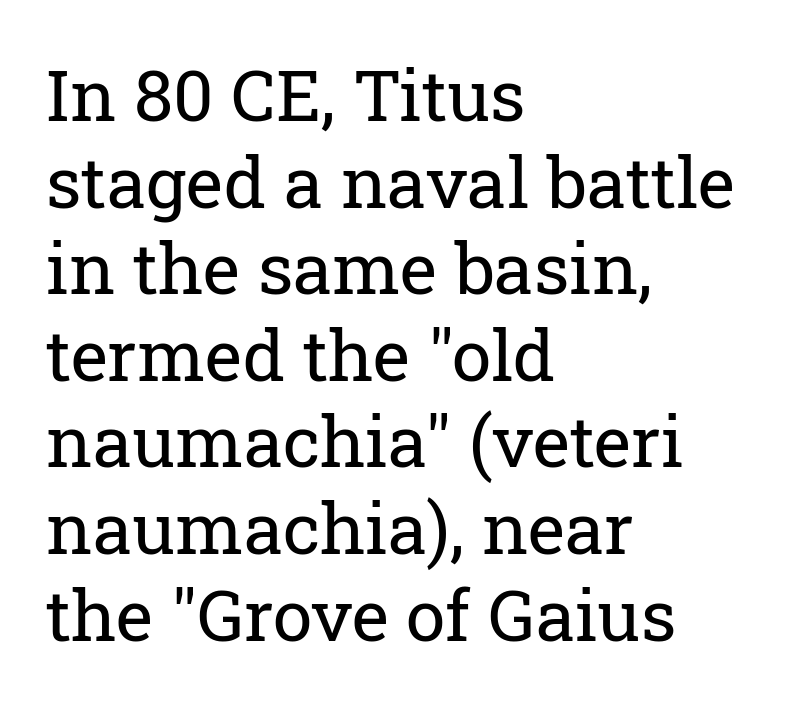
{"serif": "yes", "italic": "no", "bold": "no", "weight": "regular", "width": "normal", "stroke_contrast": "low", "x_height": "medium", "monospaced": "no", "underline": "no", "align": "left", "line_spacing_ratio": 1.22, "letter_spacing": "normal", "letter_spacing_em": 0.0, "glyph_px": 71}
